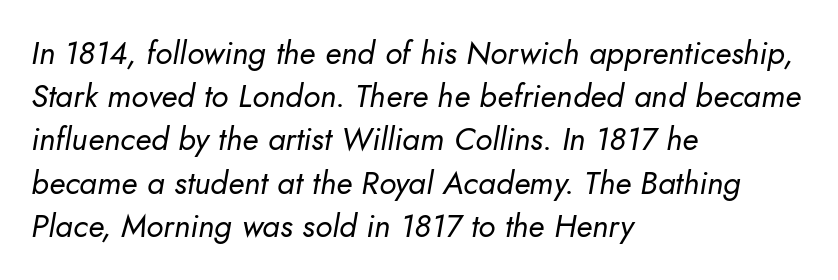
The image shows 32 px regular-weight type, italic (leaning right); set left-aligned, normal line spacing (1.35x), normal letter spacing, not underlined; low stroke contrast and a small x-height.
